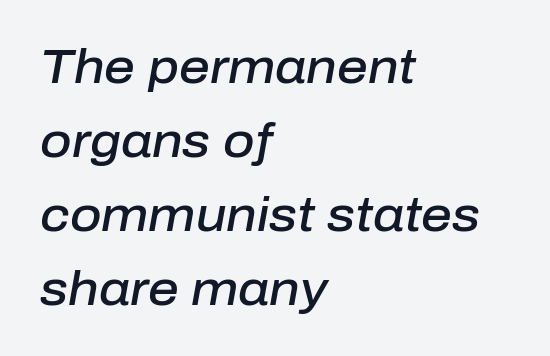
The image shows 48 px semibold type, italic (leaning right); set left-aligned, normal line spacing (1.54x), normal letter spacing, not underlined; low stroke contrast and a medium x-height.
